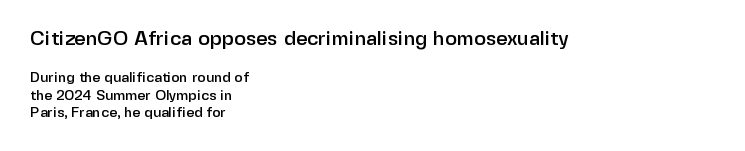
{"italic": "no", "underline": "no", "align": "left", "line_spacing": "normal", "line_spacing_ratio": 1.26, "letter_spacing": "normal", "letter_spacing_em": 0.0, "larger_block": "first", "size_ratio": 1.43, "glyph_px": 20}
